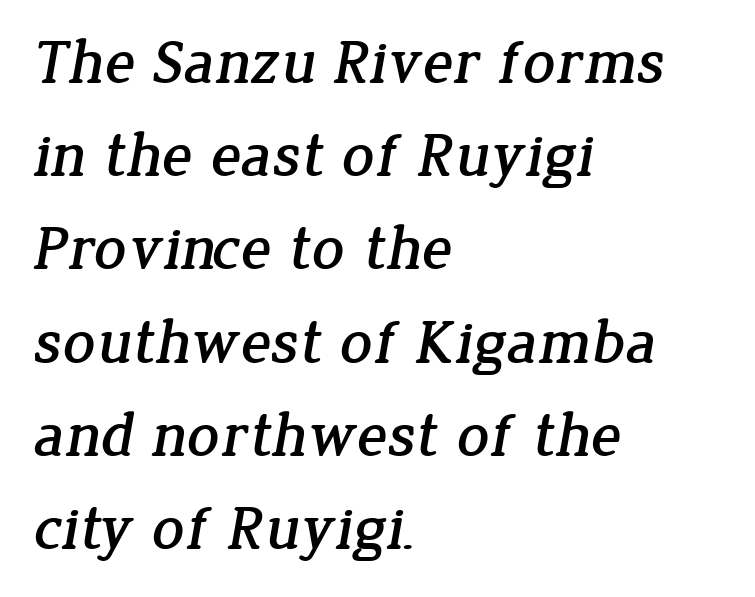
The image shows 63 px serif type; set left-aligned, normal line spacing (1.48x), normal letter spacing, not underlined; low stroke contrast and a medium x-height.
